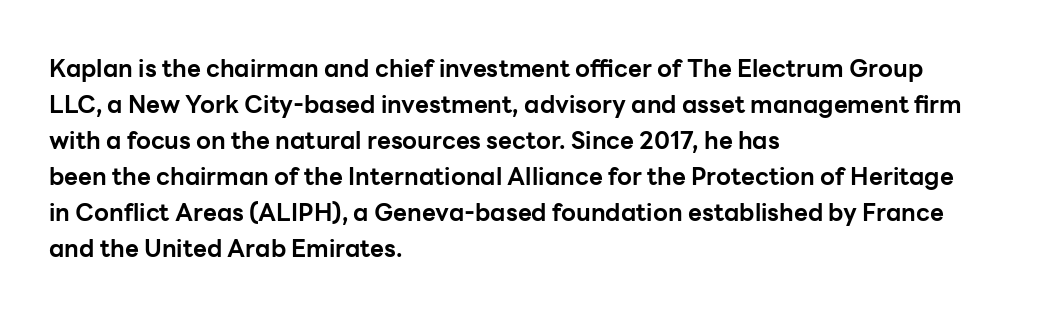
{"italic": "no", "bold": "yes", "underline": "no", "align": "left", "line_spacing": "normal", "line_spacing_ratio": 1.5, "letter_spacing": "normal", "letter_spacing_em": 0.0, "glyph_px": 24}
